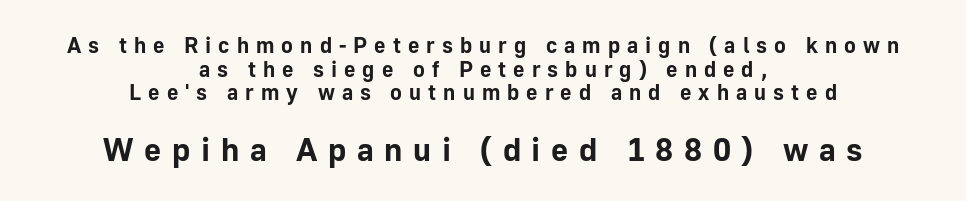
The image shows 33 px bold sans-serif type, upright; set centered, tight line spacing (1.07x), unusually wide letter spacing (+0.32 em), not underlined; the second (bottom) block is 1.5x larger; low stroke contrast and a medium x-height.
